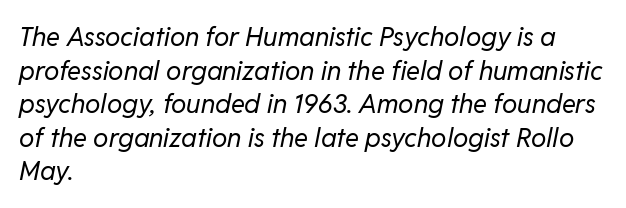
A typesetter would call this zero additional tracking. The typography opts for an oblique posture over an upright one. Line starts are locked; line ends wander. Lines of text with bare space underneath.
